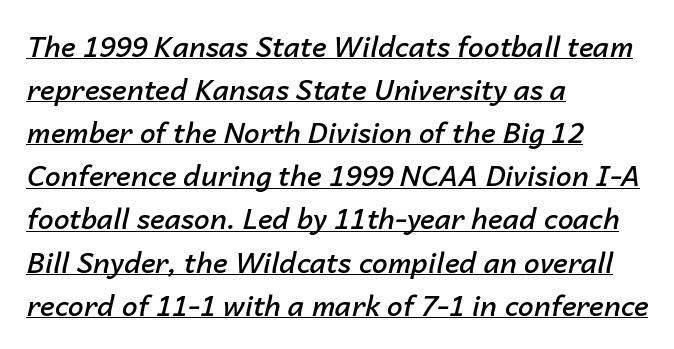
Q: Is the text bold? A: Semi-bold.
Q: Is the text italic (slanted)? A: Yes, it leans right by about 14 degrees.
Q: Is the text underlined? A: Yes.
Q: How is the paragraph aligned? A: Left-aligned.
Q: Is the spacing between letters normal or unusually wide? A: Normal.
Q: Is the spacing between lines tight, normal or loose? A: Normal.
Q: Width (condensed, normal, or wide)? A: Normal.
Q: Stroke contrast? A: Low.
Q: x-height? A: Medium.
Q: Monospaced? A: No.
